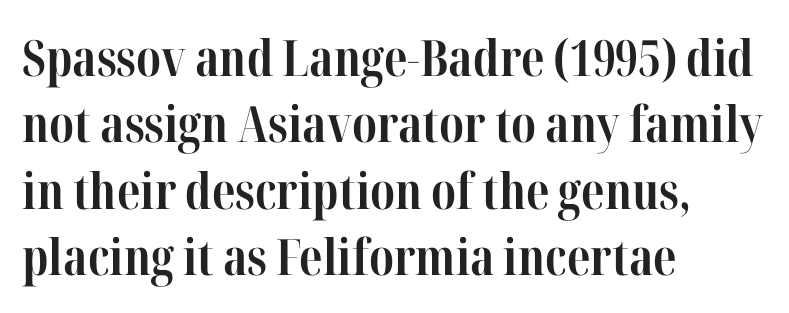
The image shows 50 px bold, condensed serif type, upright; set left-aligned, normal line spacing (1.33x), normal letter spacing, not underlined; high stroke contrast and a medium x-height.
